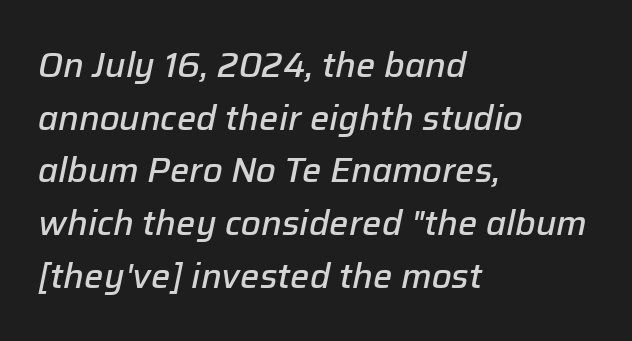
Q: Is the text bold? A: Semi-bold.
Q: Is the text italic (slanted)? A: Yes, it leans right by about 12 degrees.
Q: Is the text underlined? A: No.
Q: How is the paragraph aligned? A: Left-aligned.
Q: Is the spacing between letters normal or unusually wide? A: Normal.
Q: Is the spacing between lines tight, normal or loose? A: Normal.
Q: Width (condensed, normal, or wide)? A: Normal.
Q: Stroke contrast? A: Low.
Q: x-height? A: Medium.
Q: Monospaced? A: No.
